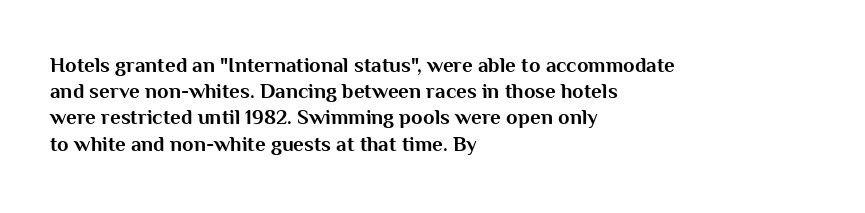
Q: Is the text bold? A: Yes.
Q: Is the text italic (slanted)? A: No, it is upright.
Q: Is the text underlined? A: No.
Q: How is the paragraph aligned? A: Left-aligned.
Q: Is the spacing between letters normal or unusually wide? A: Normal.
Q: Is the spacing between lines tight, normal or loose? A: Normal.
